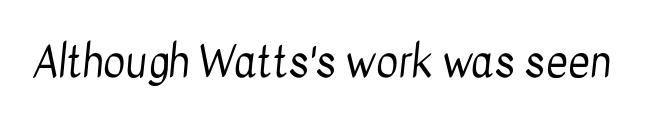
Spacing verdict: proportional, widths tailored to each character. Standard letterfit; no display-style spreading of the glyphs. In terms of letterform style, serifs are entirely absent. Weight class: somewhere from thin through regular.
